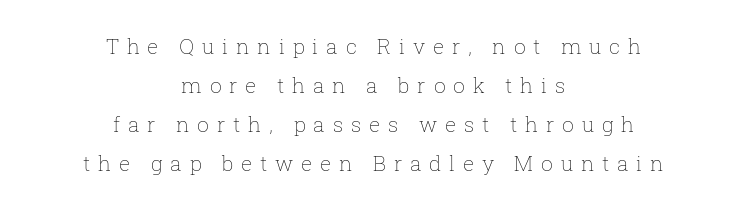
{"italic": "no", "bold": "no", "underline": "no", "align": "center", "line_spacing_ratio": 1.86, "letter_spacing": "wide", "letter_spacing_em": 0.37, "glyph_px": 21}
